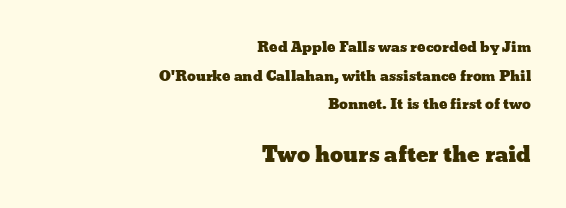
{"italic": "no", "underline": "no", "align": "right", "line_spacing": "loose", "line_spacing_ratio": 2.04, "letter_spacing": "normal", "letter_spacing_em": 0.0, "larger_block": "second", "size_ratio": 1.5, "glyph_px": 21}
